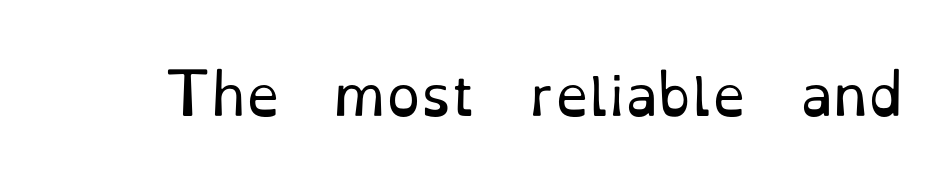
The image shows 54 px regular-weight type, upright; set normal letter spacing, not underlined; low stroke contrast and a small x-height.
